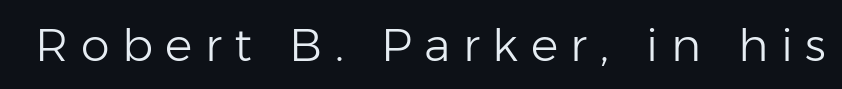
The image shows 46 px light sans-serif type, upright; set unusually wide letter spacing (+0.27 em), not underlined; low stroke contrast and a medium x-height.
